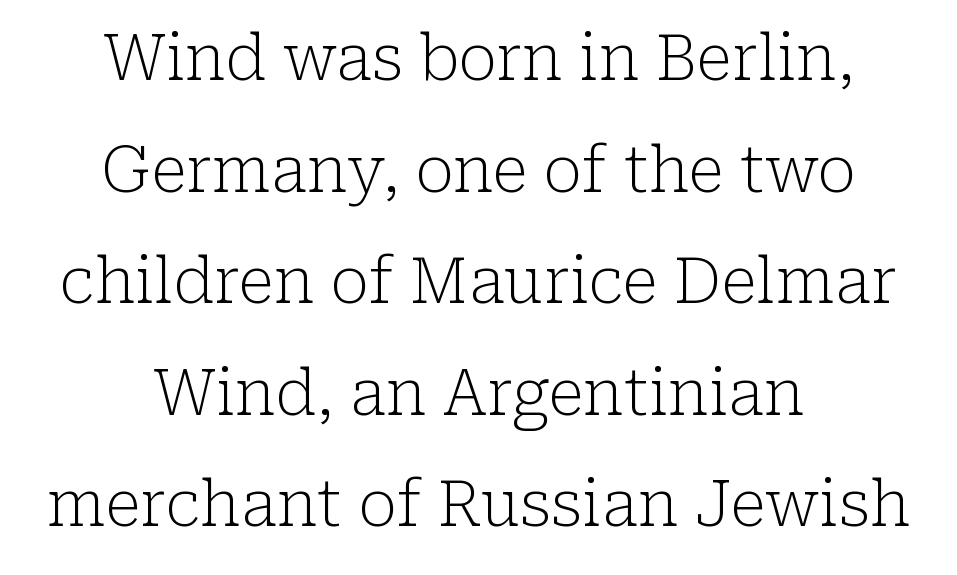
Q: Is the text bold? A: No.
Q: Is the text italic (slanted)? A: No, it is upright.
Q: Is the typeface a serif or a sans-serif typeface? A: Serif.
Q: Is the text underlined? A: No.
Q: How is the paragraph aligned? A: Centered.
Q: Is the spacing between letters normal or unusually wide? A: Normal.
Q: Width (condensed, normal, or wide)? A: Normal.
Q: Stroke contrast? A: Low.
Q: x-height? A: Medium.
Q: Monospaced? A: No.
